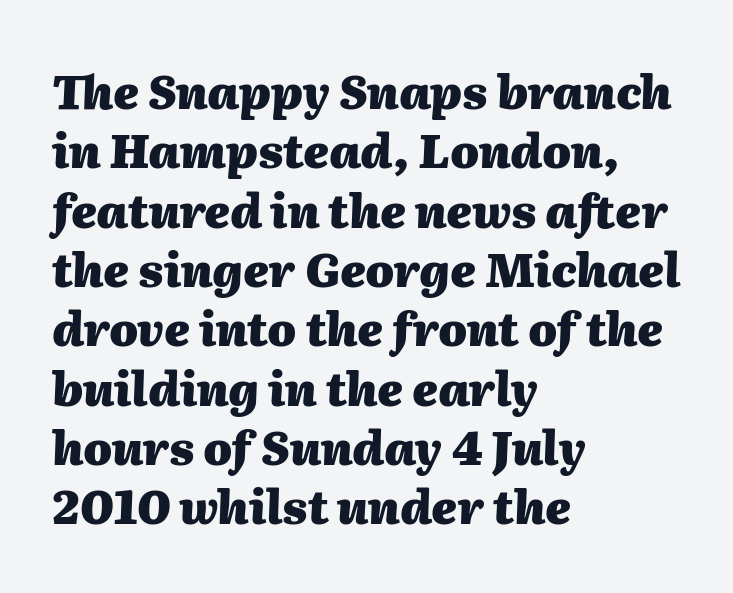
The image shows 46 px heavy type, italic (leaning right); set left-aligned, normal line spacing (1.29x), normal letter spacing, not underlined; medium stroke contrast and a medium x-height.
